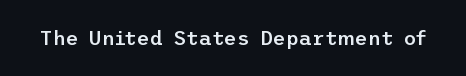
Q: Is the text bold? A: Semi-bold.
Q: Is the text italic (slanted)? A: No, it is upright.
Q: Is the text underlined? A: No.
Q: Is the spacing between letters normal or unusually wide? A: Normal.
